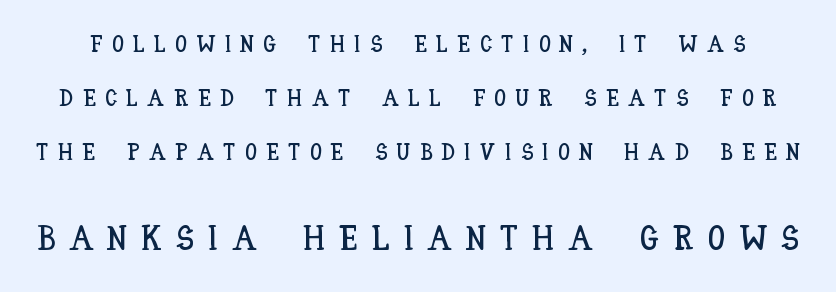
Q: Is the text italic (slanted)? A: No, it is upright.
Q: Is the text underlined? A: No.
Q: Is the spacing between letters normal or unusually wide? A: Unusually wide.
Q: Is the spacing between lines tight, normal or loose? A: Loose.
Q: Which block of text is set in a larger size, the first (top) or the second (bottom)? A: The second (bottom) one.
Q: Width (condensed, normal, or wide)? A: Condensed.
Q: Stroke contrast? A: Low.
Q: x-height? A: Large.
Q: Monospaced? A: No.
